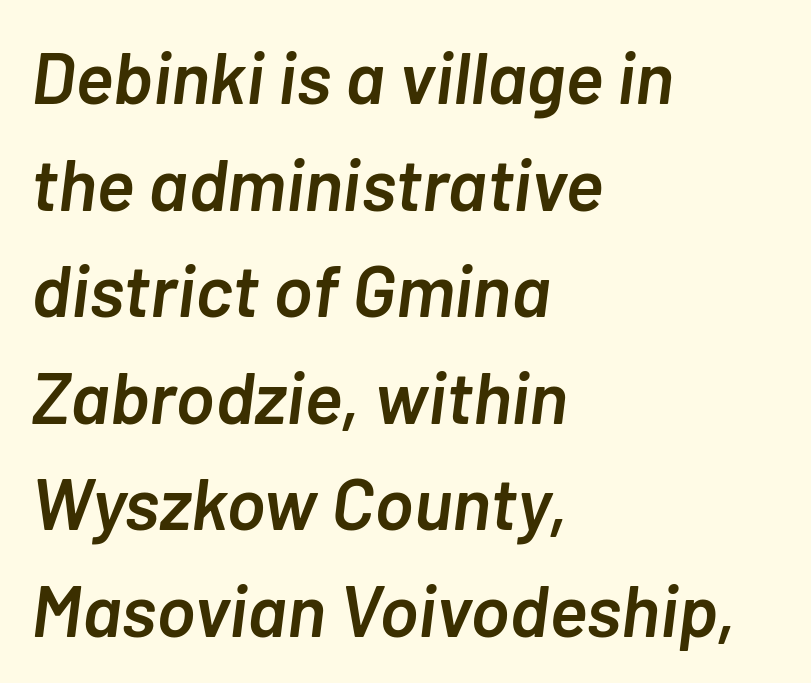
Q: Is the text bold? A: Semi-bold.
Q: Is the text italic (slanted)? A: Yes, it leans right by about 7 degrees.
Q: Is the text underlined? A: No.
Q: How is the paragraph aligned? A: Left-aligned.
Q: Is the spacing between letters normal or unusually wide? A: Normal.
Q: Is the spacing between lines tight, normal or loose? A: Normal.
Q: Width (condensed, normal, or wide)? A: Normal.
Q: Stroke contrast? A: Low.
Q: x-height? A: Medium.
Q: Monospaced? A: No.
